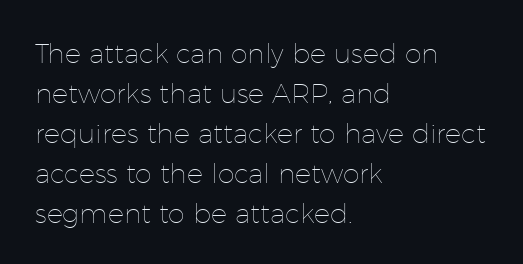
Italic: no, the glyphs are upright roman. Observe the ordinary spacing: letters are neighbours, not strangers. Line spacing here is normal. The zone under the glyphs is completely vacant. These lines stack with their left ends in a neat column.
